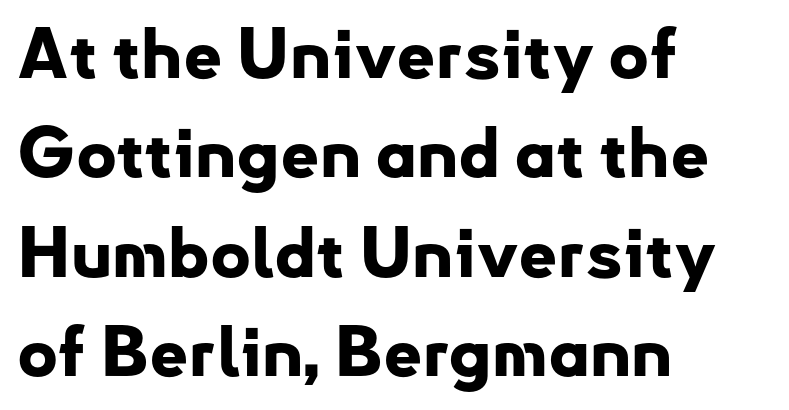
Q: Is the text bold? A: Yes.
Q: Is the text italic (slanted)? A: No, it is upright.
Q: Is the typeface a serif or a sans-serif typeface? A: Sans-serif.
Q: Is the text underlined? A: No.
Q: How is the paragraph aligned? A: Left-aligned.
Q: Is the spacing between letters normal or unusually wide? A: Normal.
Q: Is the spacing between lines tight, normal or loose? A: Normal.
Q: Width (condensed, normal, or wide)? A: Normal.
Q: Stroke contrast? A: Low.
Q: x-height? A: Small.
Q: Monospaced? A: No.
